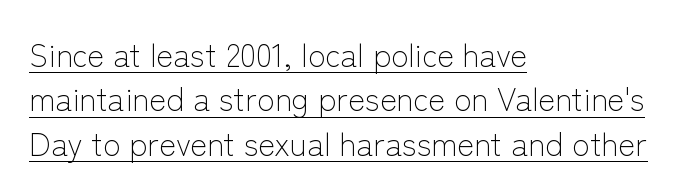
Letters have the restrained weight of plain body copy at most. Vertical spacing — default. The letters advance in unequal steps, a hallmark of proportional type. Does the lettering tilt? It doesn't — this is upright. The typesetter has applied underlining to the passage shown.
